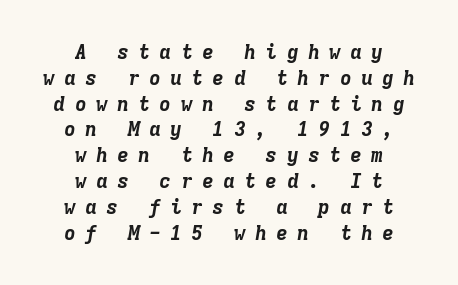
Vertically, the passage feels balanced, rows spaced as you'd expect. The lettering tilts uniformly, giving the passage an italic look. Casual observation: everything's sitting right in the middle. Words appear elongated and porous because spacing is wide. Thick stems and heavy bowls — unmistakably bold.
